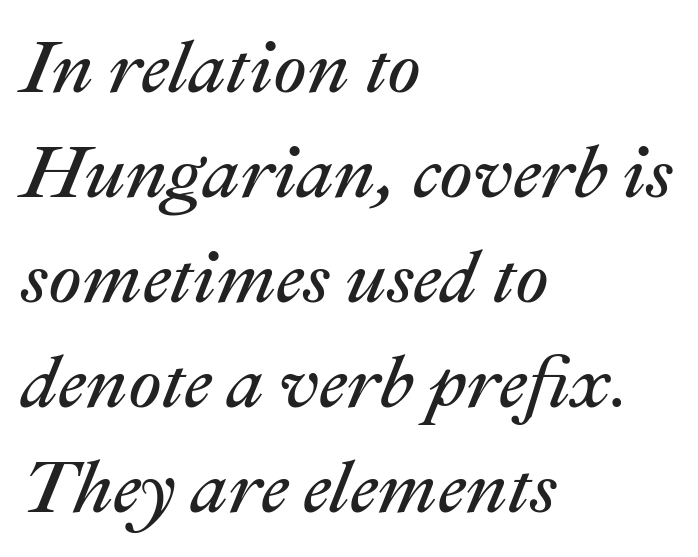
Descenders are the only things crossing below the line. The passage shown is not bold in any degree. Here the glyphs are tracked normally, forming tight word shapes. The specimen reads as italic at a glance.
